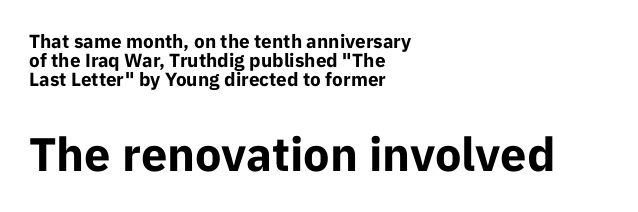
The image shows 47 px bold sans-serif type, upright; set left-aligned, tight line spacing (1.01x), normal letter spacing, not underlined; the second (bottom) block is 2.47x larger; low stroke contrast and a medium x-height.
